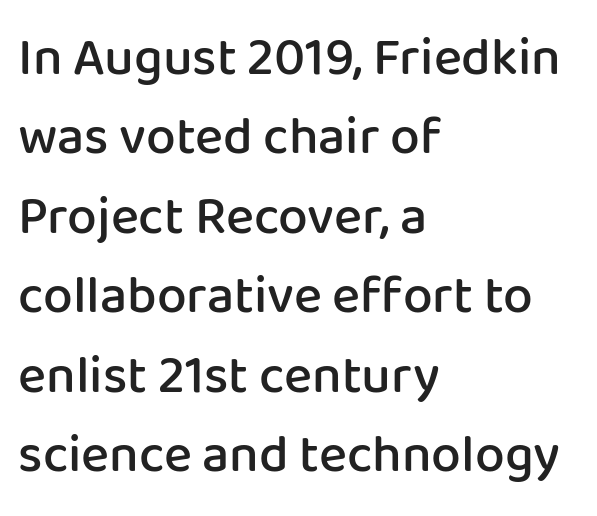
Q: Is the text bold? A: Semi-bold.
Q: Is the text italic (slanted)? A: No, it is upright.
Q: Is the typeface a serif or a sans-serif typeface? A: Sans-serif.
Q: Is the text underlined? A: No.
Q: How is the paragraph aligned? A: Left-aligned.
Q: Is the spacing between letters normal or unusually wide? A: Normal.
Q: Is the spacing between lines tight, normal or loose? A: Normal.
Q: Width (condensed, normal, or wide)? A: Normal.
Q: Stroke contrast? A: Low.
Q: x-height? A: Medium.
Q: Monospaced? A: No.
